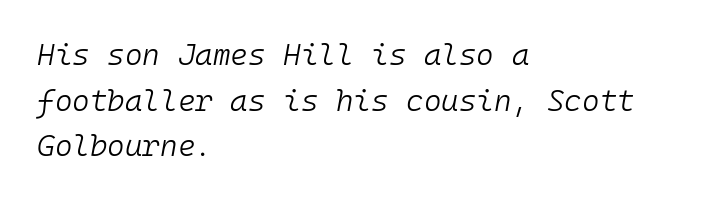
{"italic": "yes", "lean": "right", "slant_degrees": 10, "bold": "no", "weight": "light", "width": "normal", "stroke_contrast": "low", "x_height": "medium", "monospaced": "yes", "underline": "no", "align": "left", "line_spacing": "normal", "line_spacing_ratio": 1.52, "letter_spacing": "normal", "letter_spacing_em": 0.0, "glyph_px": 30}
